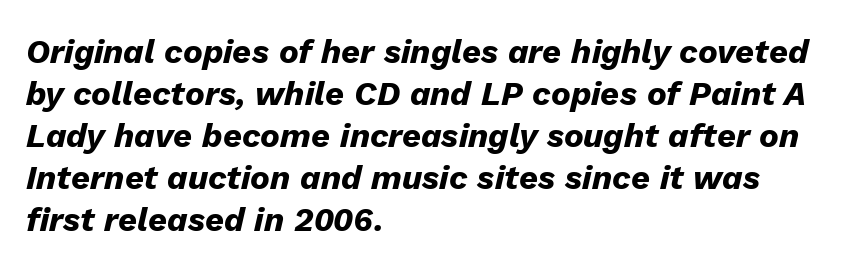
The image shows 33 px heavy type, italic (leaning right); set left-aligned, normal line spacing (1.27x), normal letter spacing, not underlined; low stroke contrast and a medium x-height.
